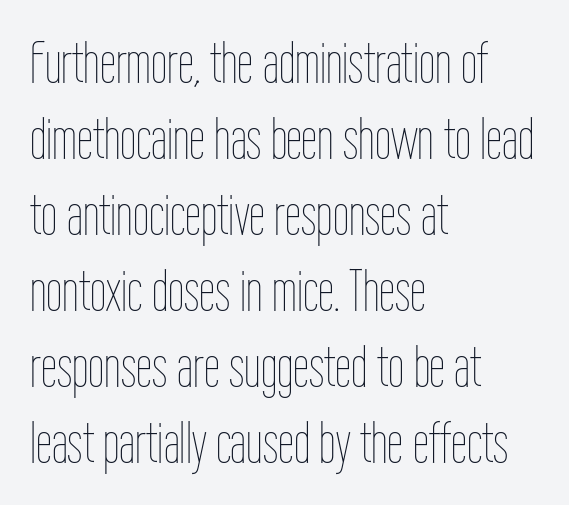
The lines sit at an ordinary, default distance from one another. Rule under the text: the space is simply empty. Heft: none added — not bold. This sample has the flowing, uneven cadence of proportional lettering. Nope, not italic — everything's standing straight.
